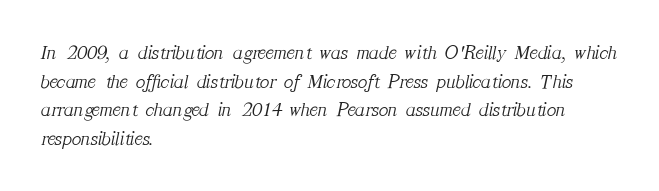
Each new line begins a customary step beneath the previous one. No chunkiness to these letters — they're not bold. Unmarked baselines from the first word to the last. Is the letter spacing exaggerated? No — it looks like the ordinary default.
